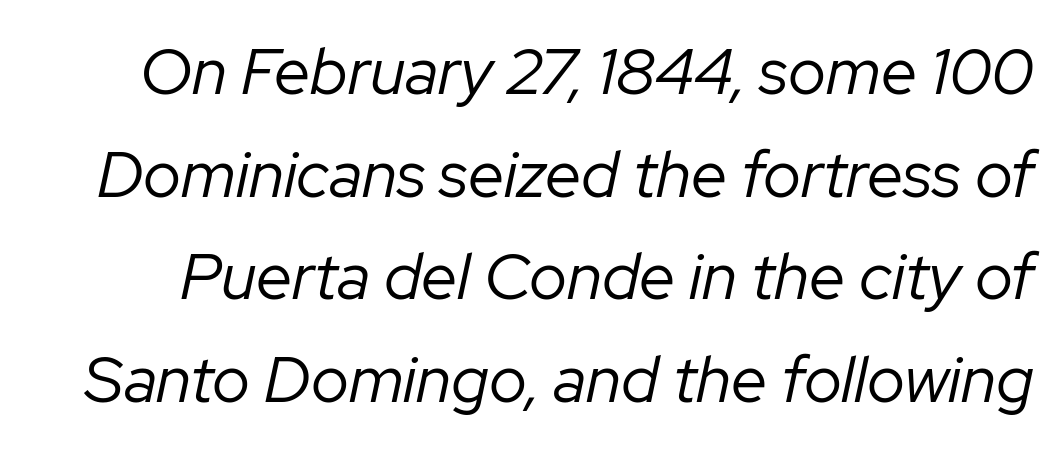
Each stroke keeps to a modest, everyday thickness or less. Has an underline been added? It has not. Proportional: the letters do not fall into vertical columns. Standard letterfit; no display-style spreading of the glyphs. An italicized treatment has been applied to the whole sample. Leading: standard.
